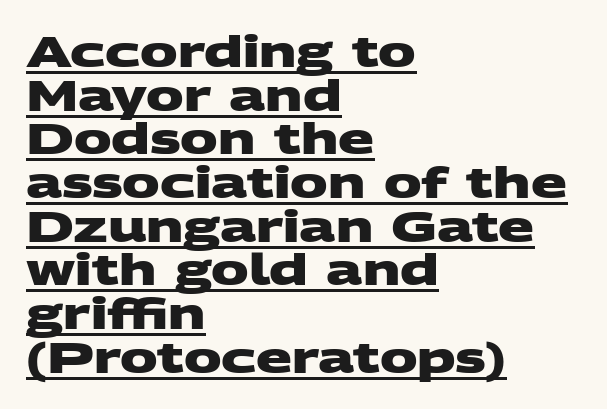
The image shows 42 px heavy, wide sans-serif type; set left-aligned, tight line spacing (1.04x), normal letter spacing, underlined; medium stroke contrast and a large x-height.
